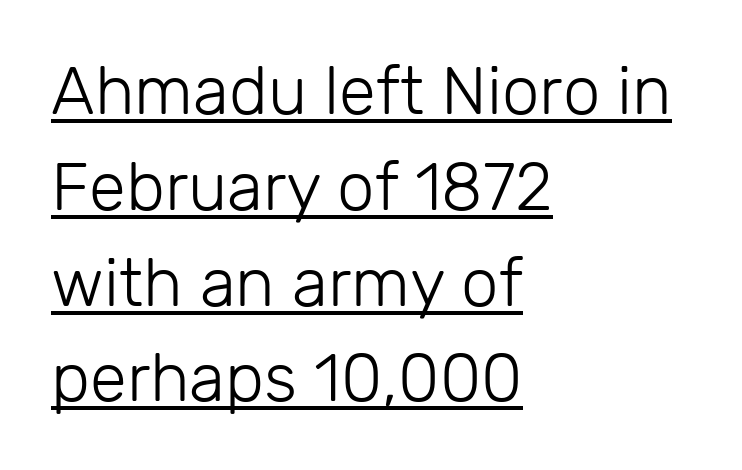
The image shows 67 px light sans-serif type, upright; set left-aligned, normal line spacing (1.43x), normal letter spacing, underlined; low stroke contrast and a medium x-height.
